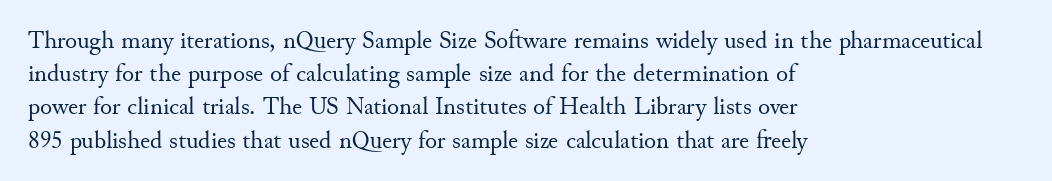
Q: Is the text bold? A: No.
Q: Is the text italic (slanted)? A: No, it is upright.
Q: Is the text underlined? A: No.
Q: How is the paragraph aligned? A: Left-aligned.
Q: Is the spacing between letters normal or unusually wide? A: Normal.
Q: Is the spacing between lines tight, normal or loose? A: Normal.
